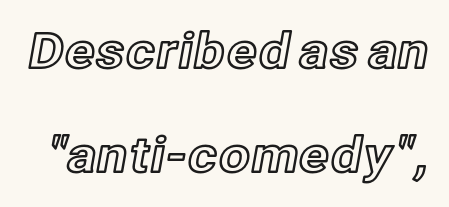
Q: Is the text italic (slanted)? A: Yes.
Q: Is the text underlined? A: No.
Q: Is the spacing between letters normal or unusually wide? A: Normal.
Q: Is the spacing between lines tight, normal or loose? A: Loose.
Q: Width (condensed, normal, or wide)? A: Normal.
Q: x-height? A: Medium.
Q: Monospaced? A: No.
